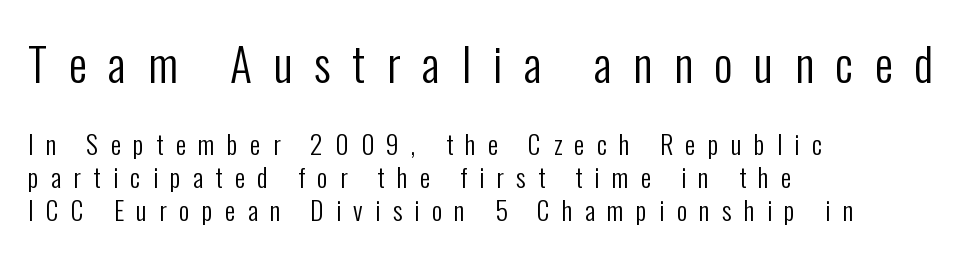
Q: Is the text bold? A: No.
Q: Is the text italic (slanted)? A: No, it is upright.
Q: Is the typeface a serif or a sans-serif typeface? A: Sans-serif.
Q: Is the text underlined? A: No.
Q: How is the paragraph aligned? A: Left-aligned.
Q: Is the spacing between letters normal or unusually wide? A: Unusually wide.
Q: Is the spacing between lines tight, normal or loose? A: Normal.
Q: Which block of text is set in a larger size, the first (top) or the second (bottom)? A: The first (top) one.
Q: Width (condensed, normal, or wide)? A: Condensed.
Q: Stroke contrast? A: Low.
Q: x-height? A: Medium.
Q: Monospaced? A: No.
